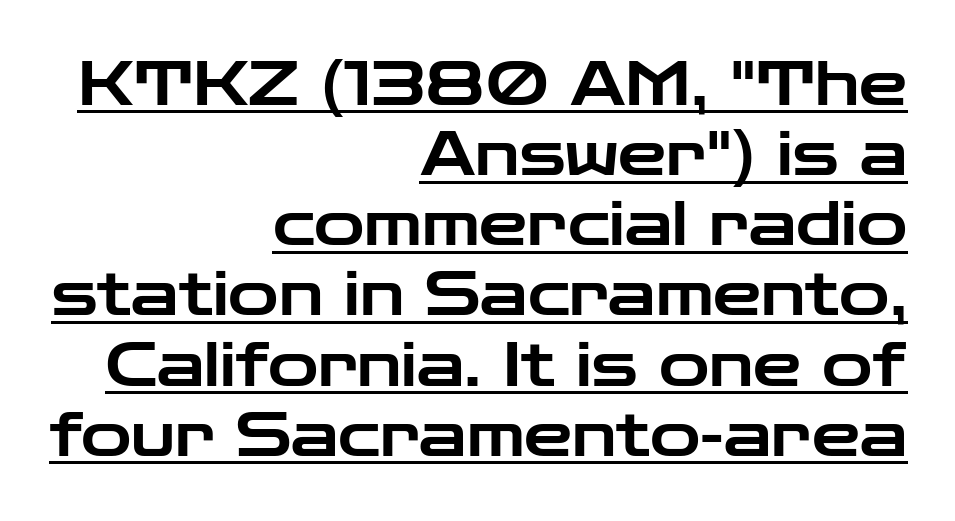
Q: Is the text italic (slanted)? A: No, it is upright.
Q: Is the typeface a serif or a sans-serif typeface? A: Sans-serif.
Q: Is the text underlined? A: Yes.
Q: How is the paragraph aligned? A: Right-aligned.
Q: Is the spacing between letters normal or unusually wide? A: Normal.
Q: Is the spacing between lines tight, normal or loose? A: Tight.
Q: Width (condensed, normal, or wide)? A: Wide.
Q: Stroke contrast? A: Low.
Q: x-height? A: Medium.
Q: Monospaced? A: No.
